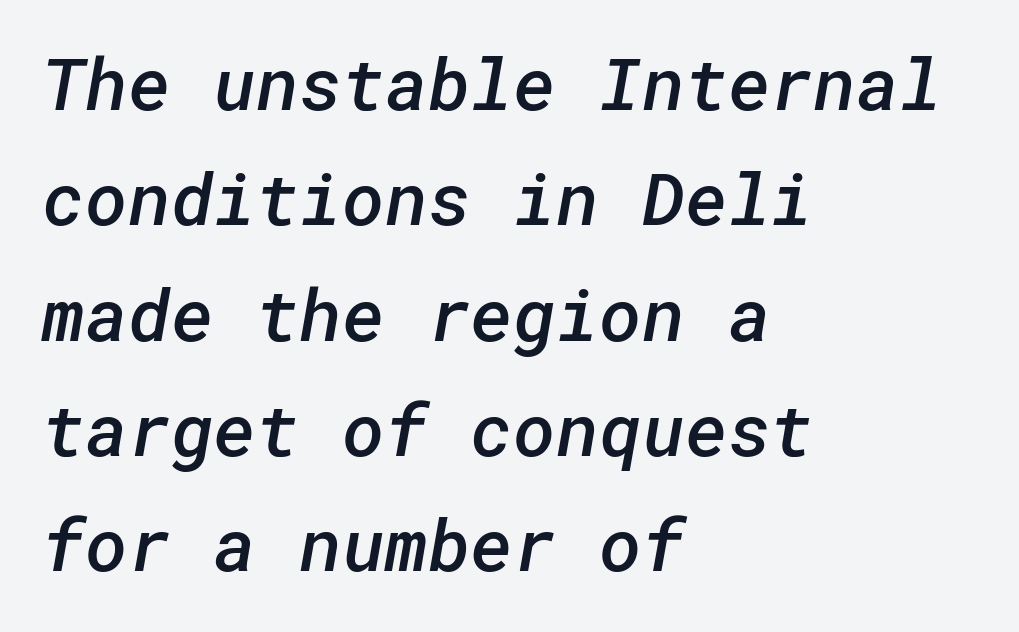
The image shows 73 px semibold sans-serif type; set left-aligned, normal line spacing (1.58x), normal letter spacing, not underlined; low stroke contrast and a medium x-height.
